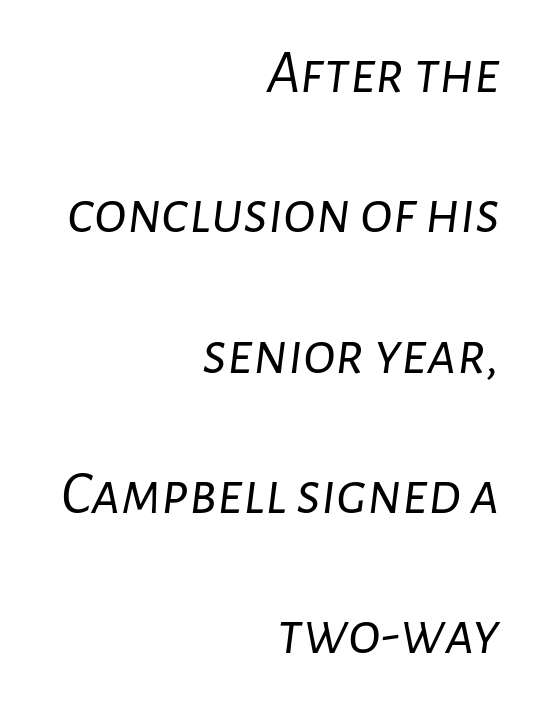
{"italic": "yes", "lean": "right", "slant_degrees": 7, "bold": "no", "weight": "light", "width": "normal", "stroke_contrast": "low", "x_height": "medium", "monospaced": "no", "underline": "no", "align": "right", "line_spacing": "loose", "line_spacing_ratio": 2.3, "letter_spacing": "normal", "letter_spacing_em": 0.0, "glyph_px": 61}
